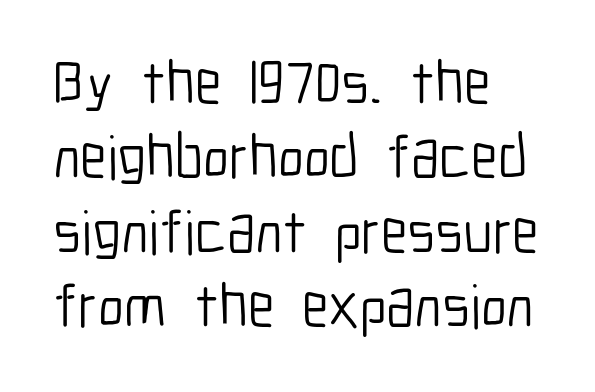
The image shows 61 px light, condensed sans-serif type, upright; set left-aligned, line spacing 1.22x, normal letter spacing, not underlined; low stroke contrast and a medium x-height.
